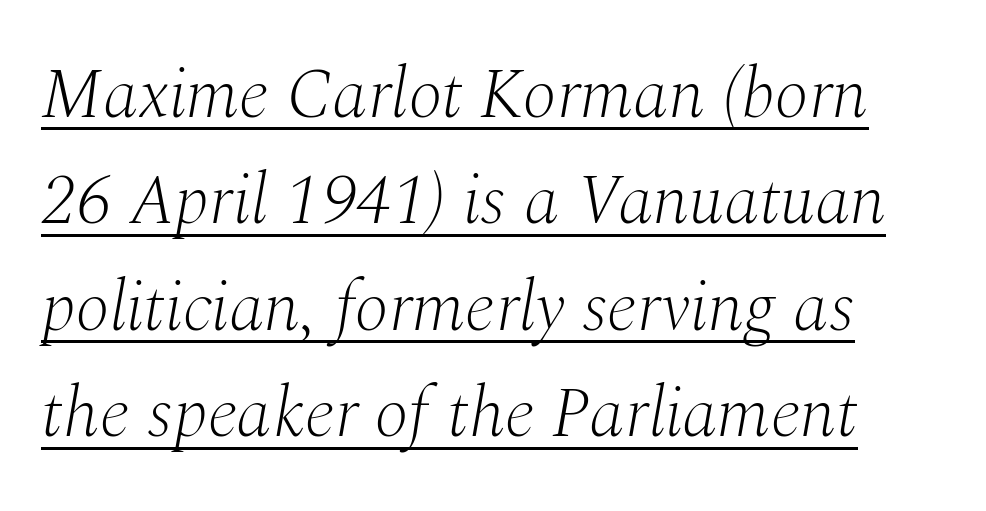
{"serif": "yes", "italic": "yes", "lean": "right", "slant_degrees": 10, "bold": "no", "weight": "light", "width": "normal", "stroke_contrast": "medium", "x_height": "medium", "monospaced": "no", "underline": "yes", "line_spacing": "normal", "line_spacing_ratio": 1.5, "letter_spacing": "normal", "letter_spacing_em": 0.0, "glyph_px": 71}
